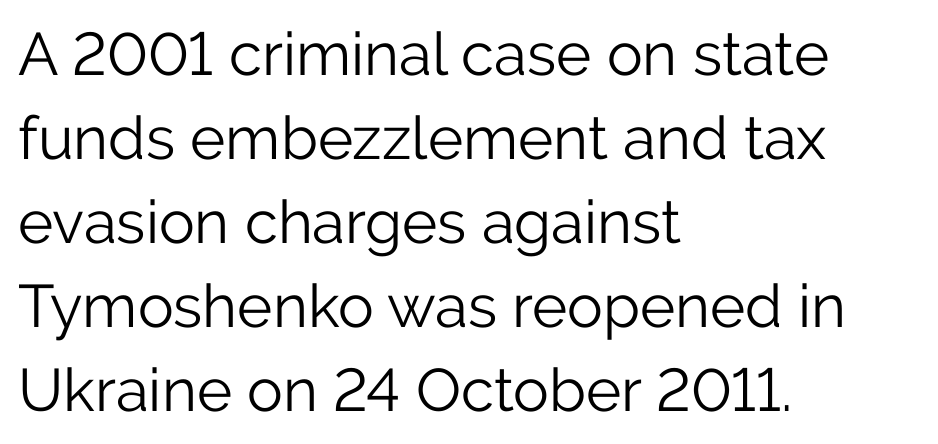
{"serif": "no", "italic": "no", "bold": "no", "weight": "light", "width": "normal", "stroke_contrast": "low", "x_height": "medium", "monospaced": "no", "underline": "no", "align": "left", "line_spacing": "normal", "line_spacing_ratio": 1.4, "letter_spacing": "normal", "letter_spacing_em": 0.0, "glyph_px": 60}
